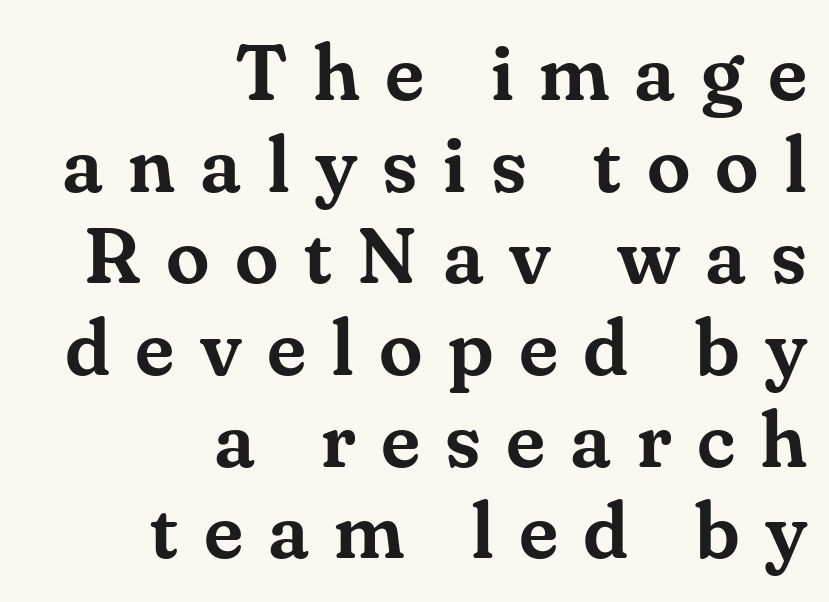
{"serif": "yes", "italic": "no", "width": "normal", "stroke_contrast": "medium", "x_height": "small", "monospaced": "no", "underline": "no", "align": "right", "line_spacing_ratio": 1.16, "letter_spacing": "wide", "letter_spacing_em": 0.32, "glyph_px": 79}
